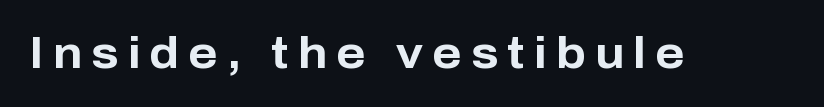
This is roman type, the default non-slanted kind. The strip under each line holds only bare page. These lines are rendered in a variable-pitch font. Weight: bold.
